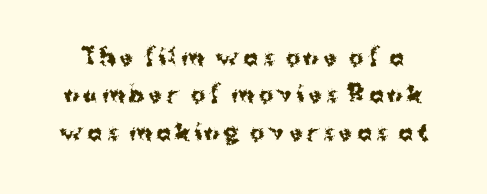
The image shows 22 px bold type, upright; set normal line spacing (1.7x), not underlined.
